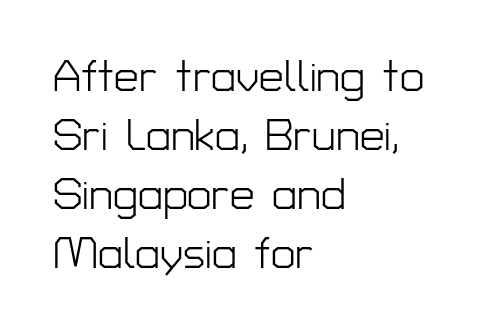
Q: Is the text bold? A: No.
Q: Is the text italic (slanted)? A: No, it is upright.
Q: Is the typeface a serif or a sans-serif typeface? A: Sans-serif.
Q: Is the text underlined? A: No.
Q: How is the paragraph aligned? A: Left-aligned.
Q: Is the spacing between letters normal or unusually wide? A: Normal.
Q: Is the spacing between lines tight, normal or loose? A: Normal.
Q: Width (condensed, normal, or wide)? A: Normal.
Q: Stroke contrast? A: Low.
Q: x-height? A: Medium.
Q: Monospaced? A: No.
